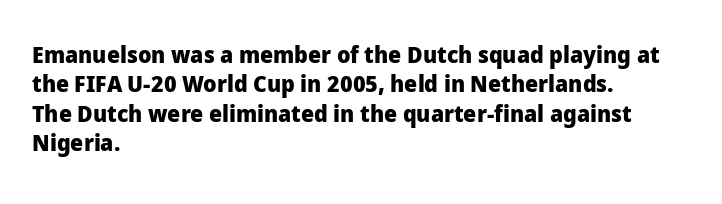
Q: Is the text bold? A: Yes.
Q: Is the text italic (slanted)? A: No, it is upright.
Q: Is the text underlined? A: No.
Q: How is the paragraph aligned? A: Left-aligned.
Q: Is the spacing between letters normal or unusually wide? A: Normal.
Q: Is the spacing between lines tight, normal or loose? A: Normal.
